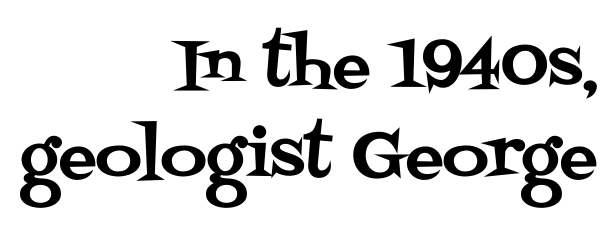
The image shows 64 px serif type, upright; set right-aligned, normal line spacing (1.42x), normal letter spacing, not underlined; medium stroke contrast and a large x-height.
